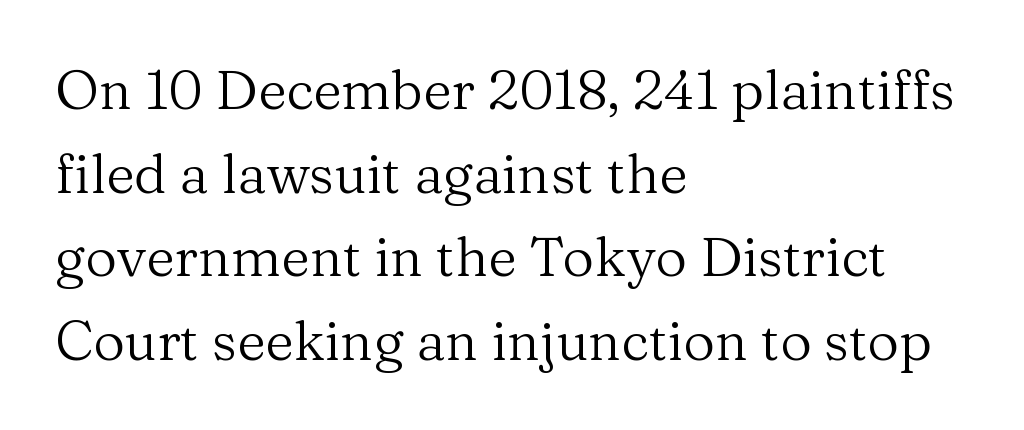
{"serif": "yes", "italic": "no", "bold": "no", "weight": "regular", "width": "normal", "stroke_contrast": "medium", "x_height": "medium", "monospaced": "no", "underline": "no", "align": "left", "line_spacing": "normal", "line_spacing_ratio": 1.52, "letter_spacing": "normal", "letter_spacing_em": 0.0, "glyph_px": 55}
